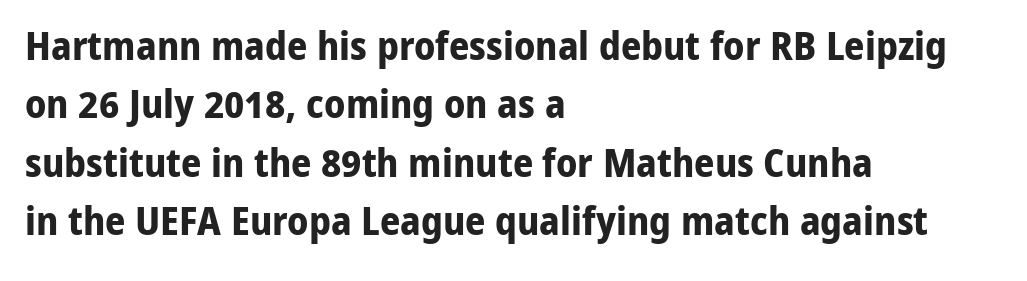
The compositor pushed each line to the left boundary. Caption: standard tracking, unaltered. A clean baseline with only descenders dipping below it. Varying glyph widths throughout — classic text-font behaviour. Reading down the column, the eye jumps a familiar distance to each next line. A dark, heavy texture on the line: the type is bold.
